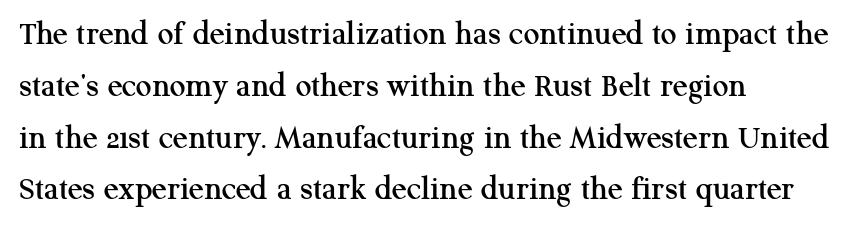
The image shows 35 px serif type, upright; set left-aligned, normal line spacing (1.48x), normal letter spacing, not underlined; medium stroke contrast and a medium x-height.
